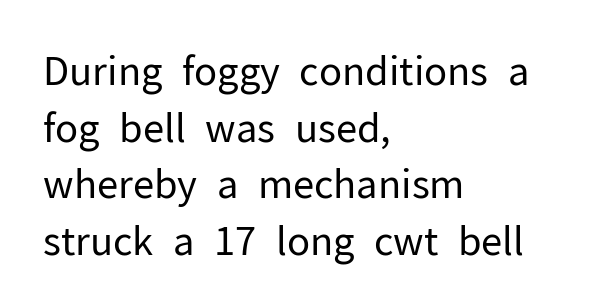
Rendered with straight, roman letterforms. Each word holds together tightly as a unit, with standard inter-letter gaps. Beneath every word, the page is bare. The passage is arranged the way most books set body copy — flush left. Successive baselines arrive at the customary interval.
